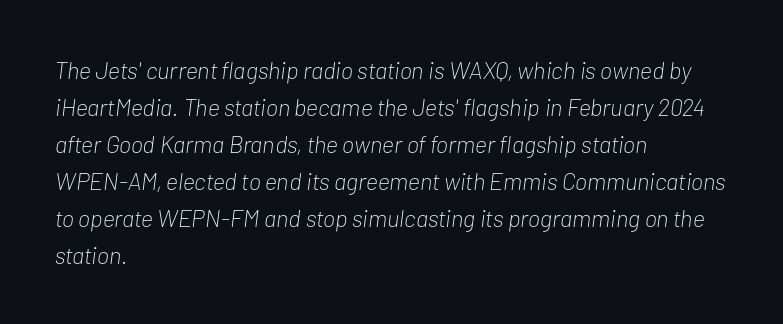
{"italic": "yes", "lean": "right", "slant_degrees": 7, "bold": "no", "underline": "no", "align": "left", "line_spacing": "normal", "line_spacing_ratio": 1.54, "letter_spacing": "normal", "letter_spacing_em": 0.0, "glyph_px": 24}
